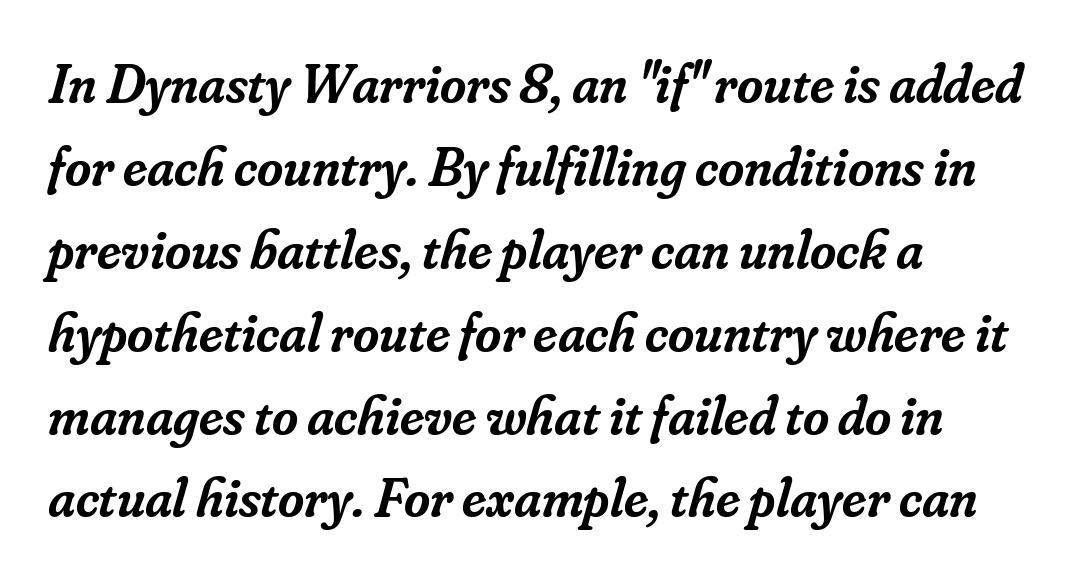
Q: Is the text bold? A: Semi-bold.
Q: Is the text italic (slanted)? A: Yes, it leans right by about 16 degrees.
Q: Is the typeface a serif or a sans-serif typeface? A: Serif.
Q: Is the text underlined? A: No.
Q: How is the paragraph aligned? A: Left-aligned.
Q: Is the spacing between letters normal or unusually wide? A: Normal.
Q: Is the spacing between lines tight, normal or loose? A: Normal.
Q: Width (condensed, normal, or wide)? A: Normal.
Q: Stroke contrast? A: Low.
Q: x-height? A: Small.
Q: Monospaced? A: No.
